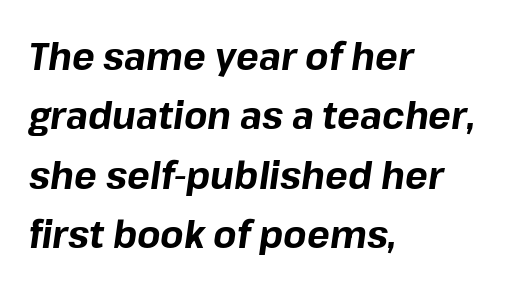
Q: Is the text bold? A: Yes.
Q: Is the text italic (slanted)? A: Yes, it leans right by about 8 degrees.
Q: Is the text underlined? A: No.
Q: How is the paragraph aligned? A: Left-aligned.
Q: Is the spacing between letters normal or unusually wide? A: Normal.
Q: Is the spacing between lines tight, normal or loose? A: Normal.
Q: Width (condensed, normal, or wide)? A: Normal.
Q: Stroke contrast? A: Low.
Q: x-height? A: Medium.
Q: Monospaced? A: No.
